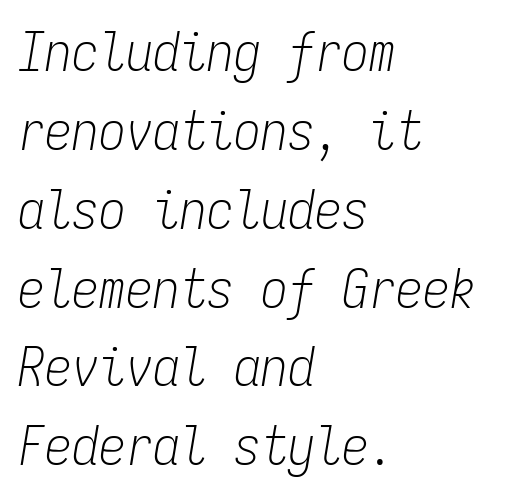
{"italic": "yes", "lean": "right", "slant_degrees": 9, "bold": "no", "weight": "light", "width": "condensed", "stroke_contrast": "low", "x_height": "medium", "monospaced": "yes", "underline": "no", "align": "left", "line_spacing": "normal", "line_spacing_ratio": 1.46, "letter_spacing": "normal", "letter_spacing_em": 0.0, "glyph_px": 54}
